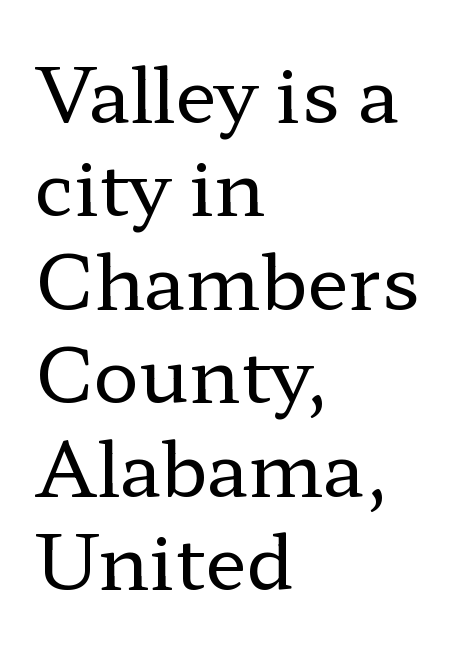
Which margin do the lines hug? The left one — the right edge is uneven. Each letter keeps its own natural width here, so spacing adapts to shape. Regarding serifs, this sample has them. Do the letters lean? They stand straight. The specimen omits any rule beneath the text block's lines.
